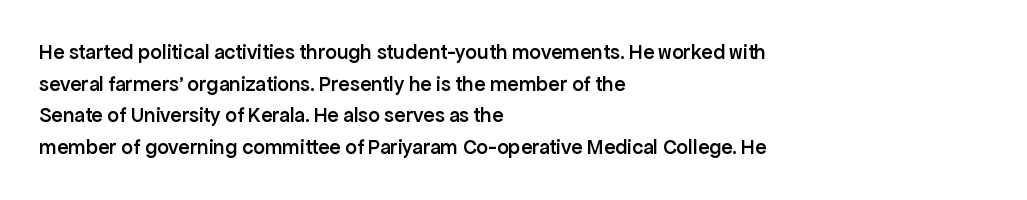
{"italic": "no", "bold": "semi", "underline": "no", "align": "left", "line_spacing": "normal", "line_spacing_ratio": 1.51, "letter_spacing": "normal", "letter_spacing_em": 0.0, "glyph_px": 21}
